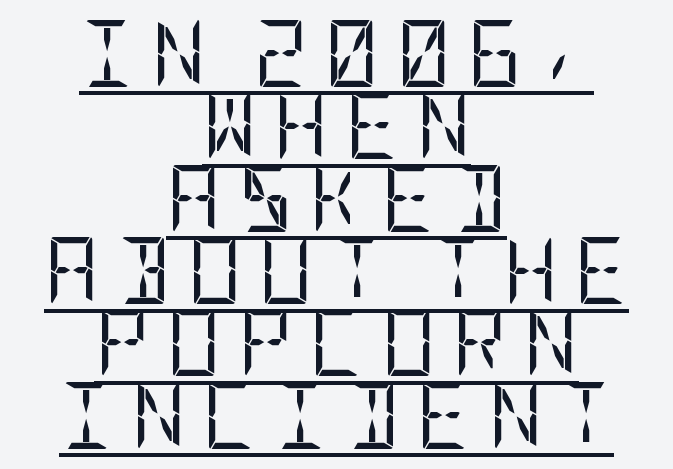
{"serif": "no", "italic": "no", "bold": "no", "weight": "regular", "width": "condensed", "stroke_contrast": "low", "x_height": "large", "underline": "yes", "align": "center", "line_spacing": "tight", "line_spacing_ratio": 1.08, "letter_spacing": "wide", "letter_spacing_em": 0.25, "glyph_px": 67}
